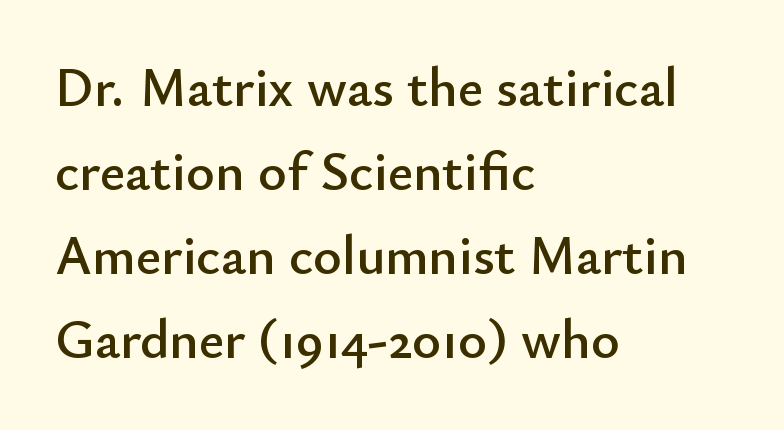
Q: Is the text italic (slanted)? A: No, it is upright.
Q: Is the typeface a serif or a sans-serif typeface? A: Sans-serif.
Q: Is the text underlined? A: No.
Q: How is the paragraph aligned? A: Left-aligned.
Q: Is the spacing between letters normal or unusually wide? A: Normal.
Q: Is the spacing between lines tight, normal or loose? A: Normal.
Q: Width (condensed, normal, or wide)? A: Normal.
Q: Stroke contrast? A: Low.
Q: x-height? A: Small.
Q: Monospaced? A: No.
